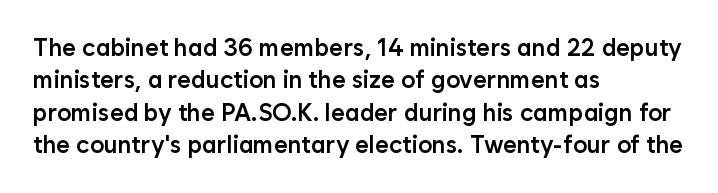
Does the leading feel generous? No, just average. Words float on clear page, feet unadorned. These lines carry some extra weight — a demibold, not a full bold. A classic flush-left, rag-right setting is used for this passage. The letters sit at their default tracking, neither squeezed nor spread.
